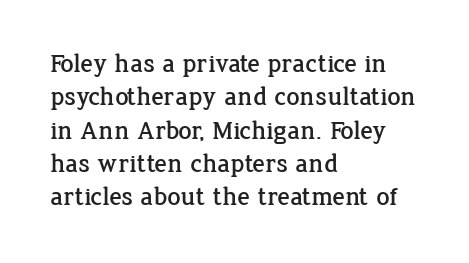
{"italic": "no", "underline": "no", "align": "left", "line_spacing": "normal", "line_spacing_ratio": 1.28, "letter_spacing": "normal", "letter_spacing_em": 0.0, "glyph_px": 26}
